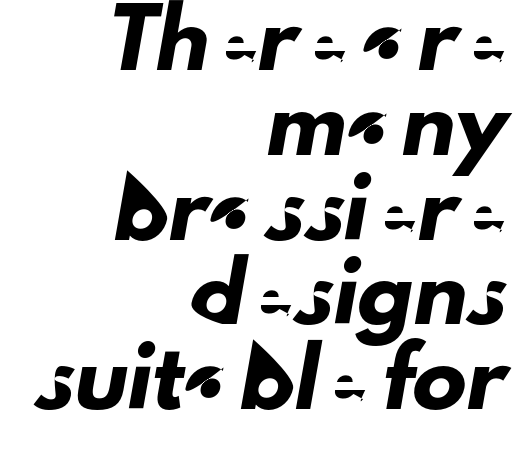
The image shows 54 px sans-serif type; set right-aligned, normal line spacing (1.57x), normal letter spacing, not underlined; low stroke contrast and a small x-height.
